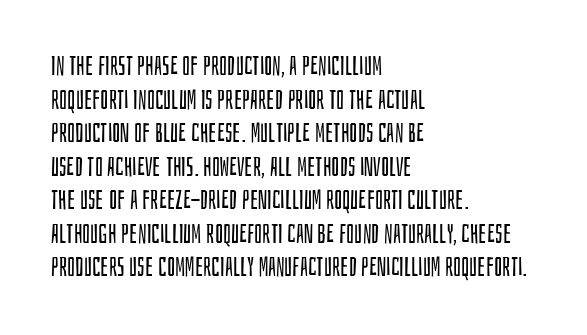
The image shows 26 px text type, upright; set left-aligned, normal line spacing (1.29x), normal letter spacing, not underlined.
